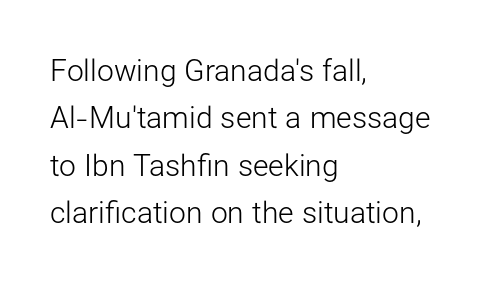
The image shows 30 px light sans-serif type, upright; set left-aligned, normal line spacing (1.58x), normal letter spacing, not underlined; low stroke contrast and a medium x-height.
